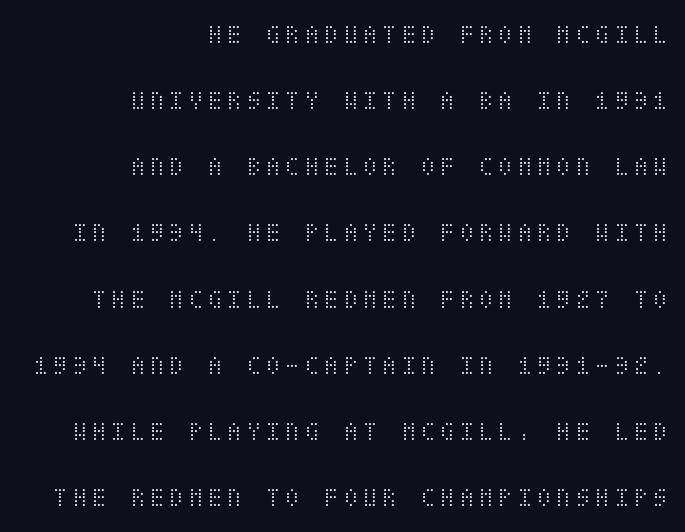
Q: Is the text bold? A: No.
Q: Is the text italic (slanted)? A: No, it is upright.
Q: Is the text underlined? A: No.
Q: How is the paragraph aligned? A: Right-aligned.
Q: Is the spacing between lines tight, normal or loose? A: Loose.
